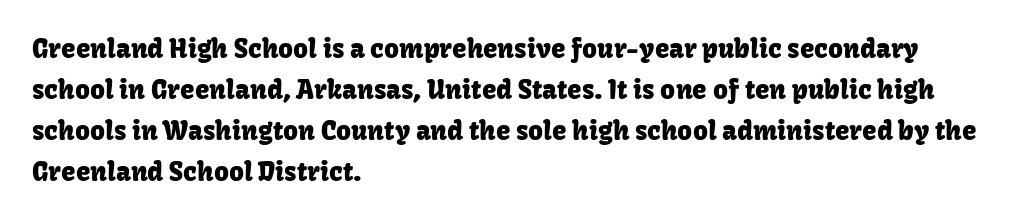
Q: Is the text italic (slanted)? A: No, it is upright.
Q: Is the text underlined? A: No.
Q: How is the paragraph aligned? A: Left-aligned.
Q: Is the spacing between letters normal or unusually wide? A: Normal.
Q: Is the spacing between lines tight, normal or loose? A: Normal.
